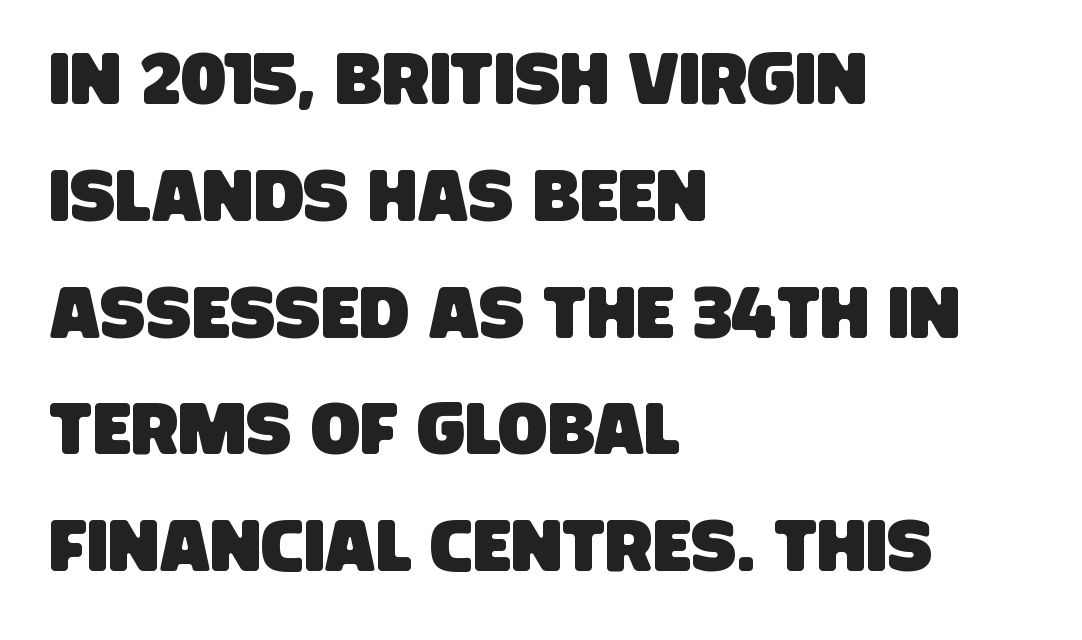
What's the leading like? Ordinary, nothing unusual. Short note: letters normally spaced. Which margin do the lines hug? The left one — the right edge is uneven. Rule under the text: the space is simply empty. Check where the strokes stop: nothing finishes them off — pure sans. Character widths vary here, with narrow letters taking less room than wide ones.
